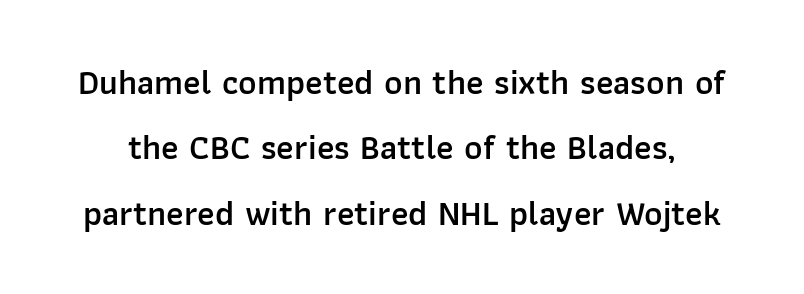
The image shows 35 px semibold sans-serif type, upright; set line spacing 1.87x, normal letter spacing, not underlined; low stroke contrast and a medium x-height.
